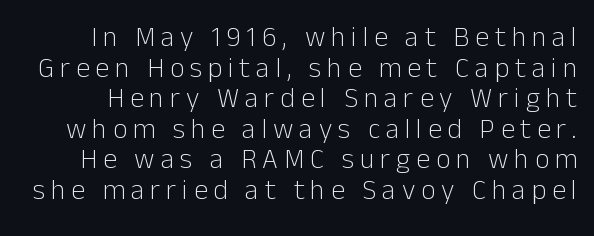
{"serif": "no", "italic": "no", "bold": "no", "weight": "light", "width": "normal", "stroke_contrast": "low", "x_height": "medium", "monospaced": "no", "underline": "no", "line_spacing": "tight", "line_spacing_ratio": 1.09, "letter_spacing": "wide", "letter_spacing_em": 0.21, "glyph_px": 28}
